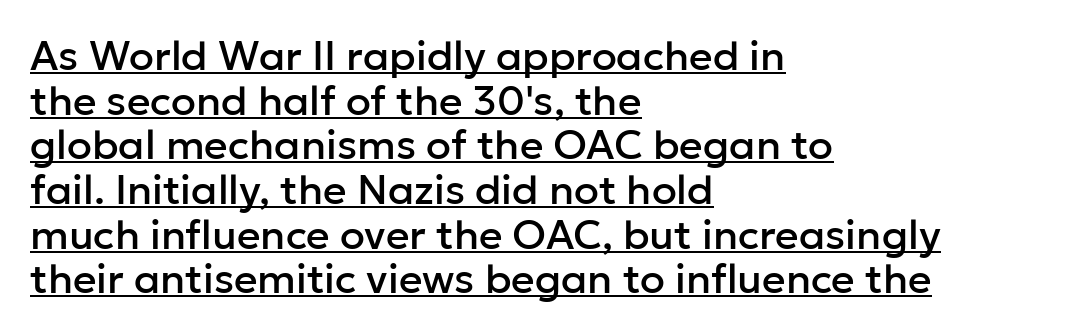
Q: Is the text italic (slanted)? A: No, it is upright.
Q: Is the typeface a serif or a sans-serif typeface? A: Sans-serif.
Q: Is the text underlined? A: Yes.
Q: How is the paragraph aligned? A: Left-aligned.
Q: Is the spacing between letters normal or unusually wide? A: Normal.
Q: Is the spacing between lines tight, normal or loose? A: Tight.
Q: Width (condensed, normal, or wide)? A: Normal.
Q: Stroke contrast? A: Low.
Q: x-height? A: Medium.
Q: Monospaced? A: No.
